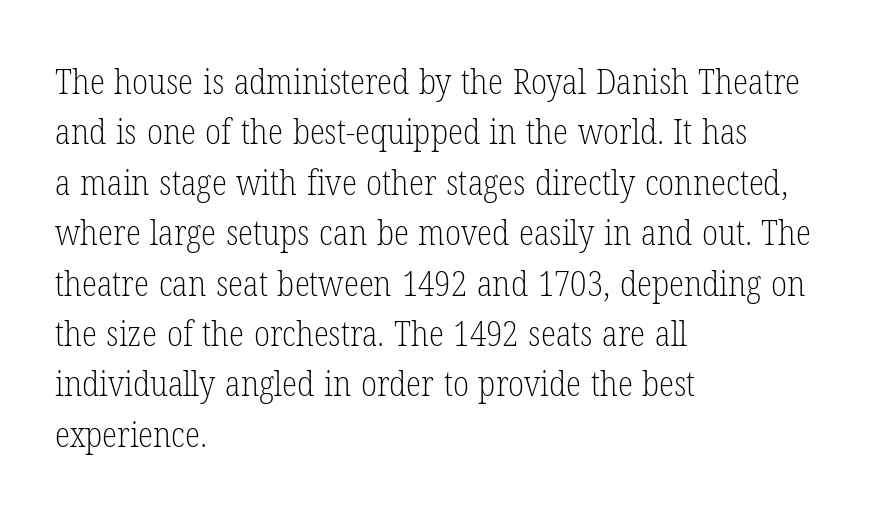
Q: Is the text bold? A: No.
Q: Is the text italic (slanted)? A: No, it is upright.
Q: Is the typeface a serif or a sans-serif typeface? A: Serif.
Q: Is the text underlined? A: No.
Q: How is the paragraph aligned? A: Left-aligned.
Q: Is the spacing between letters normal or unusually wide? A: Normal.
Q: Is the spacing between lines tight, normal or loose? A: Normal.
Q: Width (condensed, normal, or wide)? A: Condensed.
Q: Stroke contrast? A: Low.
Q: x-height? A: Medium.
Q: Monospaced? A: No.
